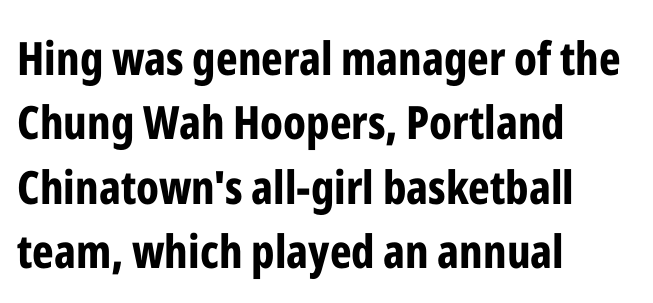
Q: Is the text bold? A: Yes.
Q: Is the text italic (slanted)? A: No, it is upright.
Q: Is the typeface a serif or a sans-serif typeface? A: Sans-serif.
Q: Is the text underlined? A: No.
Q: How is the paragraph aligned? A: Left-aligned.
Q: Is the spacing between letters normal or unusually wide? A: Normal.
Q: Is the spacing between lines tight, normal or loose? A: Normal.
Q: Width (condensed, normal, or wide)? A: Condensed.
Q: Stroke contrast? A: Low.
Q: x-height? A: Medium.
Q: Monospaced? A: No.
